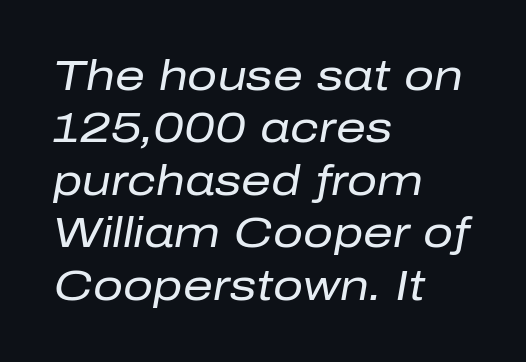
Q: Is the text bold? A: No.
Q: Is the text italic (slanted)? A: Yes, it leans right by about 10 degrees.
Q: Is the text underlined? A: No.
Q: How is the paragraph aligned? A: Left-aligned.
Q: Is the spacing between letters normal or unusually wide? A: Normal.
Q: Is the spacing between lines tight, normal or loose? A: Normal.
Q: Width (condensed, normal, or wide)? A: Normal.
Q: Stroke contrast? A: Low.
Q: x-height? A: Medium.
Q: Monospaced? A: No.
